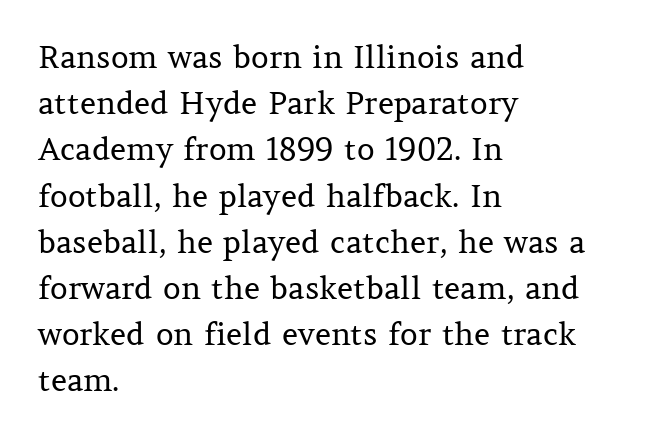
Q: Is the text bold? A: No.
Q: Is the text italic (slanted)? A: No, it is upright.
Q: Is the typeface a serif or a sans-serif typeface? A: Serif.
Q: Is the text underlined? A: No.
Q: How is the paragraph aligned? A: Left-aligned.
Q: Is the spacing between letters normal or unusually wide? A: Normal.
Q: Is the spacing between lines tight, normal or loose? A: Normal.
Q: Width (condensed, normal, or wide)? A: Normal.
Q: Stroke contrast? A: Medium.
Q: x-height? A: Medium.
Q: Monospaced? A: No.
